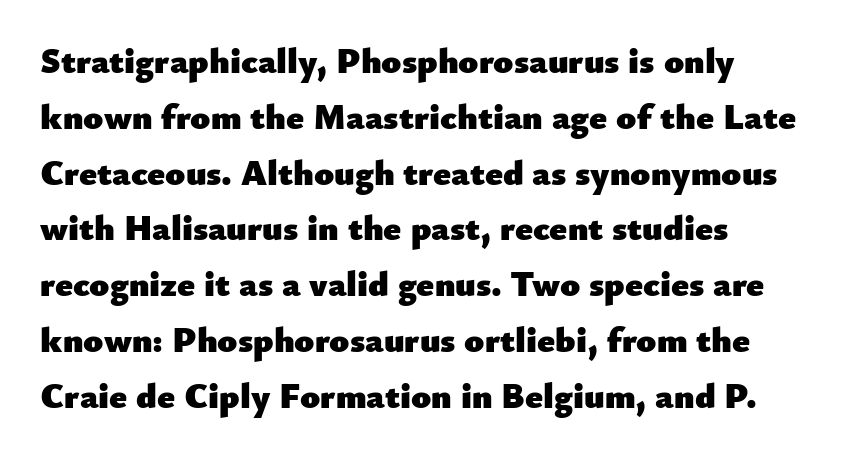
Q: Is the text bold? A: Yes.
Q: Is the text italic (slanted)? A: No, it is upright.
Q: Is the typeface a serif or a sans-serif typeface? A: Sans-serif.
Q: Is the text underlined? A: No.
Q: How is the paragraph aligned? A: Left-aligned.
Q: Is the spacing between letters normal or unusually wide? A: Normal.
Q: Is the spacing between lines tight, normal or loose? A: Normal.
Q: Width (condensed, normal, or wide)? A: Normal.
Q: Stroke contrast? A: Low.
Q: x-height? A: Small.
Q: Monospaced? A: No.
